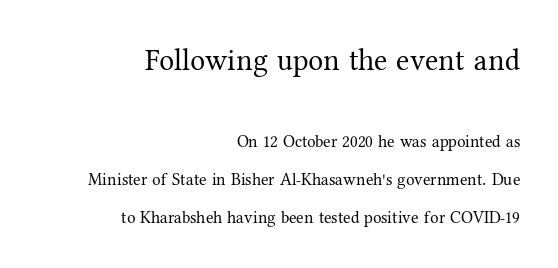
Does the bottom block carry the larger type? No, the top block does. The letters advance in unequal steps, a hallmark of proportional type. The words here are not underlined. Letterform terminals end in serifs throughout the passage. Does the copy run flush right? Yes — the right margin is perfectly even. Whoever set this chose breathing room over compactness in the vertical rhythm.
